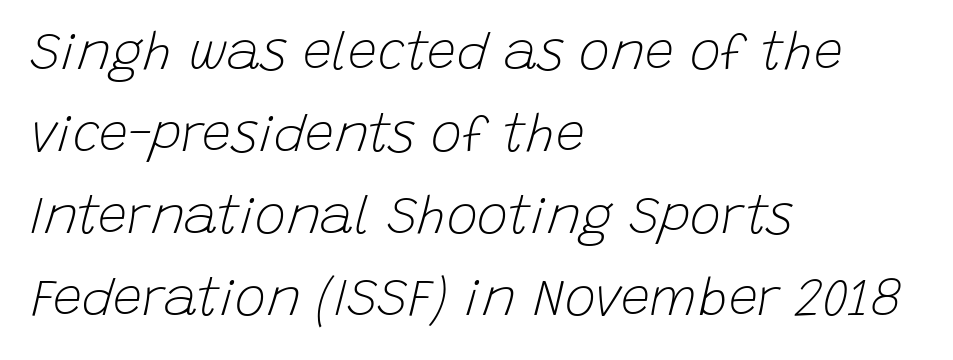
The image shows 52 px light type, italic (leaning right); set left-aligned, normal line spacing (1.58x), normal letter spacing, not underlined; low stroke contrast and a large x-height.
